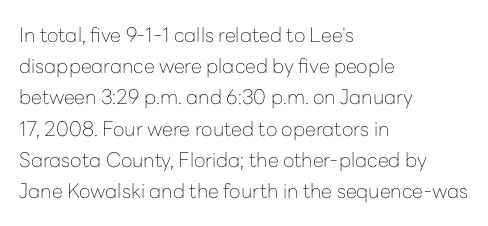
The image shows 20 px text type, upright; set left-aligned, normal line spacing (1.56x), normal letter spacing, not underlined.
